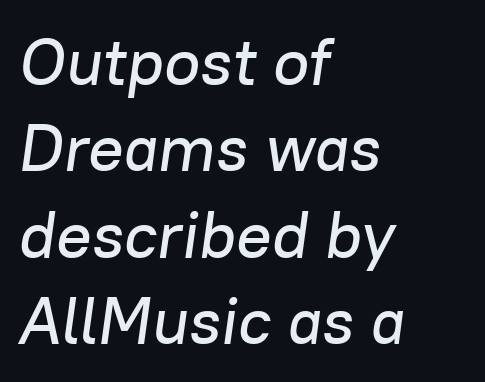
Horizontal bands of white between lines are of average thickness. When letters slant like this, we call the style italic. Glance below the letters and you will spot only blank space. The face used here is proportionally spaced, like ordinary book or web type. Caption: multi-line text, flush left, ragged right. The letters sit at their default tracking, neither squeezed nor spread.
